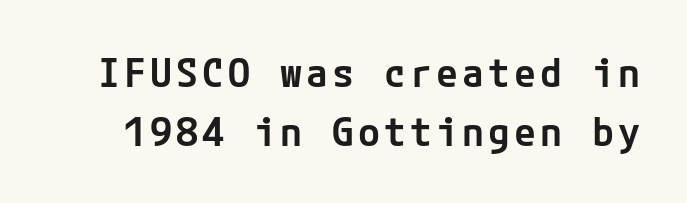
Q: Is the text bold? A: Semi-bold.
Q: Is the text italic (slanted)? A: No, it is upright.
Q: Is the typeface a serif or a sans-serif typeface? A: Sans-serif.
Q: Is the text underlined? A: No.
Q: Is the spacing between lines tight, normal or loose? A: Normal.
Q: Width (condensed, normal, or wide)? A: Normal.
Q: Stroke contrast? A: Low.
Q: x-height? A: Medium.
